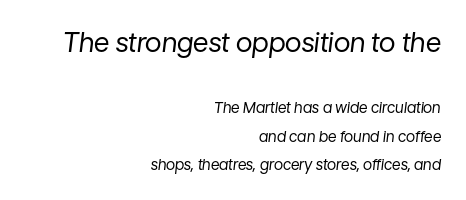
Q: Is the text bold? A: No.
Q: Is the text italic (slanted)? A: Yes, it leans right by about 7 degrees.
Q: Is the text underlined? A: No.
Q: How is the paragraph aligned? A: Right-aligned.
Q: Is the spacing between letters normal or unusually wide? A: Normal.
Q: Is the spacing between lines tight, normal or loose? A: Loose.
Q: Which block of text is set in a larger size, the first (top) or the second (bottom)? A: The first (top) one.
